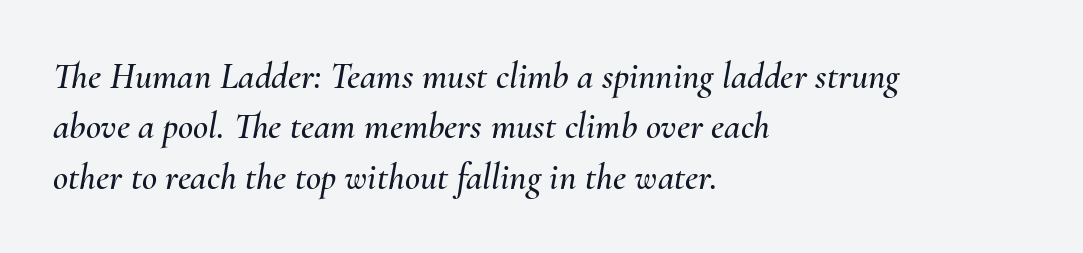
Q: Is the text italic (slanted)? A: Yes, it leans right by about 10 degrees.
Q: Is the text underlined? A: No.
Q: How is the paragraph aligned? A: Left-aligned.
Q: Is the spacing between letters normal or unusually wide? A: Normal.
Q: Is the spacing between lines tight, normal or loose? A: Normal.
Q: Width (condensed, normal, or wide)? A: Normal.
Q: Stroke contrast? A: Medium.
Q: x-height? A: Small.
Q: Monospaced? A: No.
